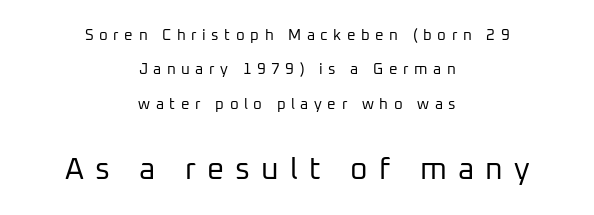
Every stem runs plumb, perpendicular to the baseline. Each stroke keeps to a modest, everyday thickness or less. The text block is weighted toward neither margin, spreading evenly from the middle. If you squint, the bottom block still reads clearly — it's the larger of the two.
